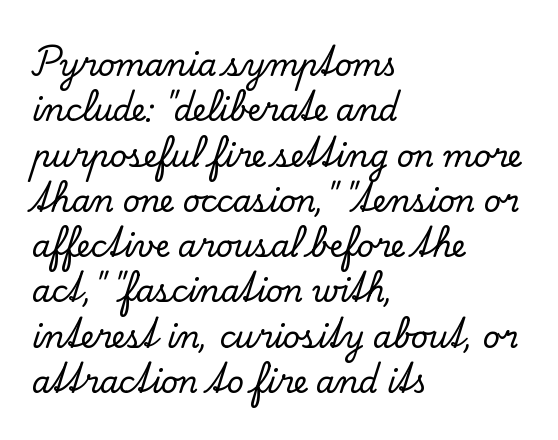
{"serif": "yes", "width": "normal", "stroke_contrast": "low", "x_height": "small", "monospaced": "no", "underline": "no", "align": "left", "line_spacing": "normal", "line_spacing_ratio": 1.51, "letter_spacing": "normal", "letter_spacing_em": 0.0, "glyph_px": 30}
